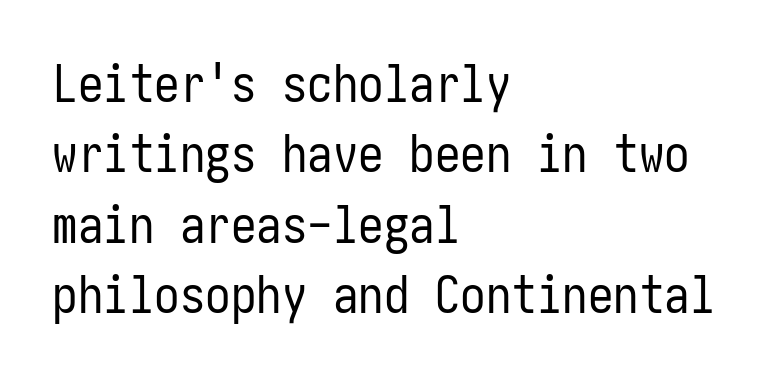
Horizontally, the lines are justified to the leading edge only. In terms of letterspacing, this is plain default setting. This is sans-serif lettering, the kind often seen on screens and signage. A quiet, ordinary-to-light weight characterises the typeface. How would I describe the line gaps? Plain and ordinary. The area under the type is left untouched.
